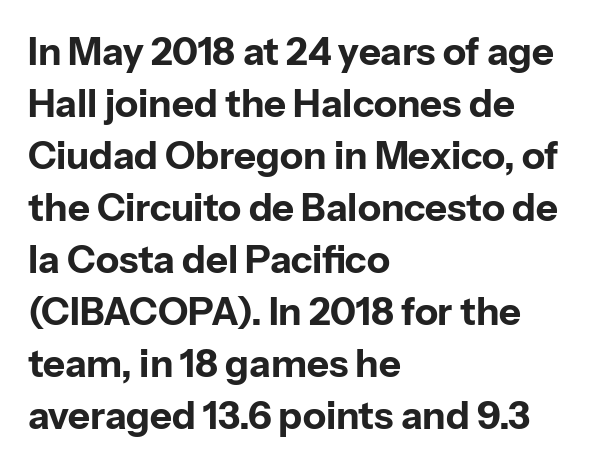
Q: Is the text bold? A: Yes.
Q: Is the text italic (slanted)? A: No, it is upright.
Q: Is the typeface a serif or a sans-serif typeface? A: Sans-serif.
Q: Is the text underlined? A: No.
Q: How is the paragraph aligned? A: Left-aligned.
Q: Is the spacing between letters normal or unusually wide? A: Normal.
Q: Is the spacing between lines tight, normal or loose? A: Normal.
Q: Width (condensed, normal, or wide)? A: Normal.
Q: Stroke contrast? A: Low.
Q: x-height? A: Medium.
Q: Monospaced? A: No.
